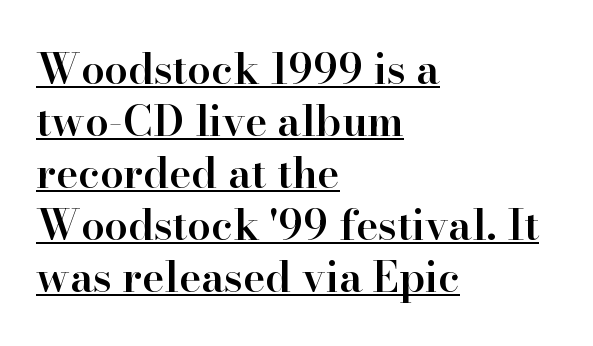
The image shows 42 px semibold serif type, upright; set left-aligned, line spacing 1.24x, normal letter spacing, underlined; high stroke contrast and a small x-height.
